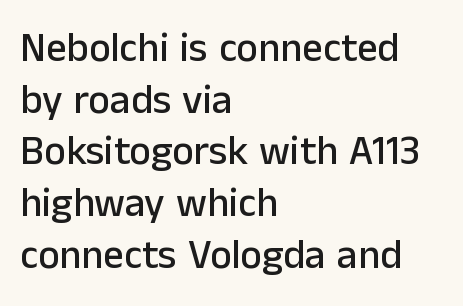
Q: Is the text italic (slanted)? A: No, it is upright.
Q: Is the typeface a serif or a sans-serif typeface? A: Sans-serif.
Q: Is the text underlined? A: No.
Q: How is the paragraph aligned? A: Left-aligned.
Q: Is the spacing between letters normal or unusually wide? A: Normal.
Q: Is the spacing between lines tight, normal or loose? A: Normal.
Q: Width (condensed, normal, or wide)? A: Normal.
Q: Stroke contrast? A: Low.
Q: x-height? A: Medium.
Q: Monospaced? A: No.
